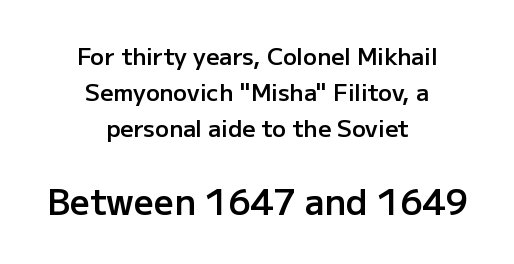
The image shows 35 px semibold sans-serif type, upright; set centered, normal line spacing (1.56x), normal letter spacing, not underlined; the second (bottom) block is 1.52x larger; low stroke contrast and a medium x-height.
